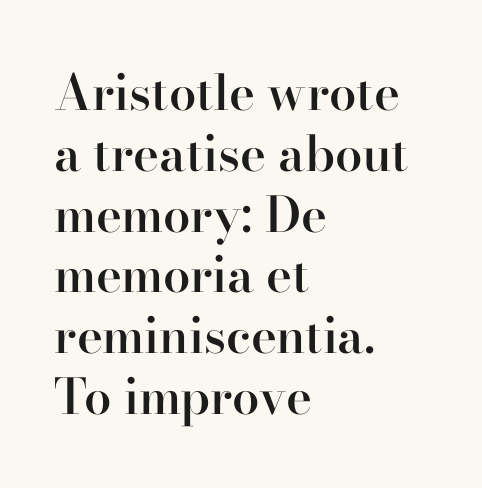
{"serif": "yes", "italic": "no", "bold": "semi", "weight": "semibold", "width": "normal", "stroke_contrast": "high", "x_height": "small", "monospaced": "no", "underline": "no", "align": "left", "line_spacing_ratio": 1.24, "letter_spacing": "normal", "letter_spacing_em": 0.0, "glyph_px": 49}
